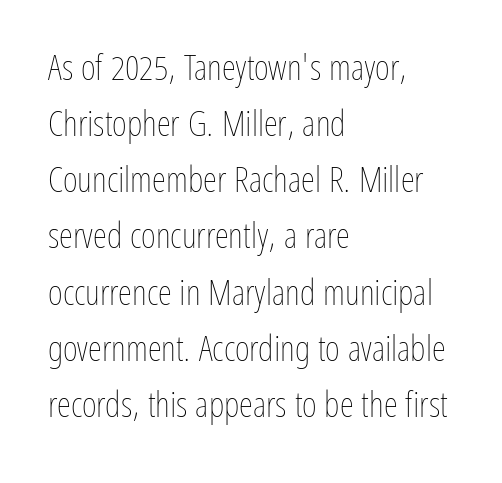
Q: Is the text bold? A: No.
Q: Is the text italic (slanted)? A: No, it is upright.
Q: Is the text underlined? A: No.
Q: How is the paragraph aligned? A: Left-aligned.
Q: Is the spacing between letters normal or unusually wide? A: Normal.
Q: Is the spacing between lines tight, normal or loose? A: Normal.
Q: Width (condensed, normal, or wide)? A: Condensed.
Q: Stroke contrast? A: Low.
Q: x-height? A: Medium.
Q: Monospaced? A: No.
